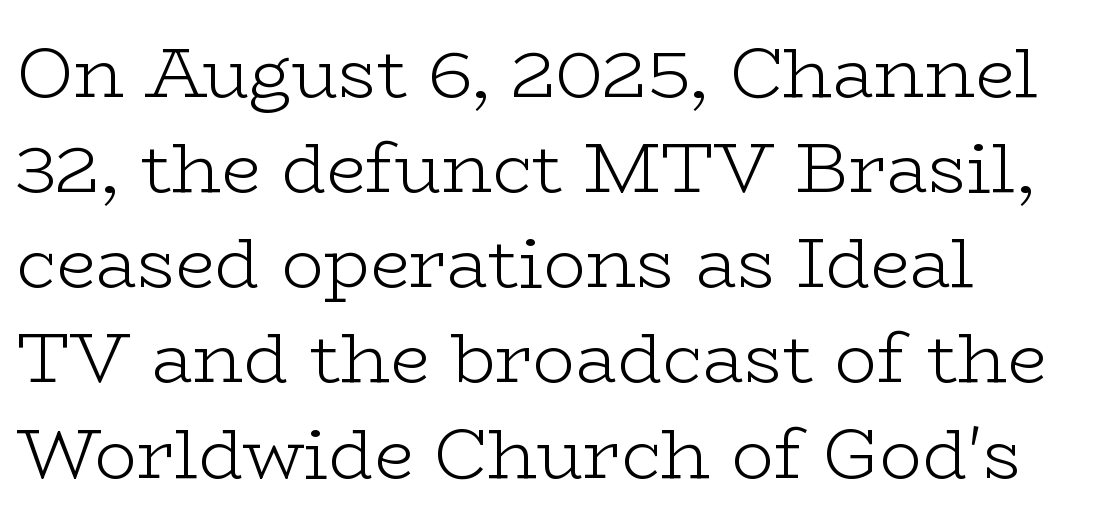
{"serif": "yes", "italic": "no", "bold": "no", "weight": "light", "width": "wide", "stroke_contrast": "low", "x_height": "medium", "monospaced": "no", "underline": "no", "line_spacing": "normal", "line_spacing_ratio": 1.34, "letter_spacing": "normal", "letter_spacing_em": 0.0, "glyph_px": 71}
